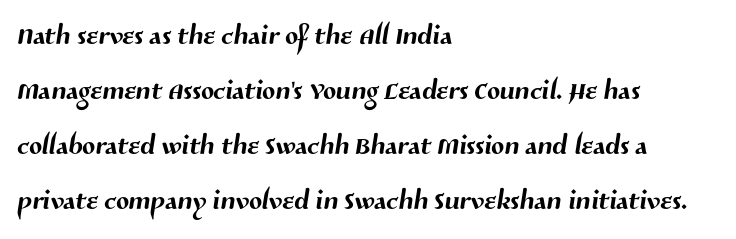
The image shows 38 px sans-serif type; set left-aligned, normal line spacing (1.45x), normal letter spacing, not underlined; medium stroke contrast and a medium x-height.
